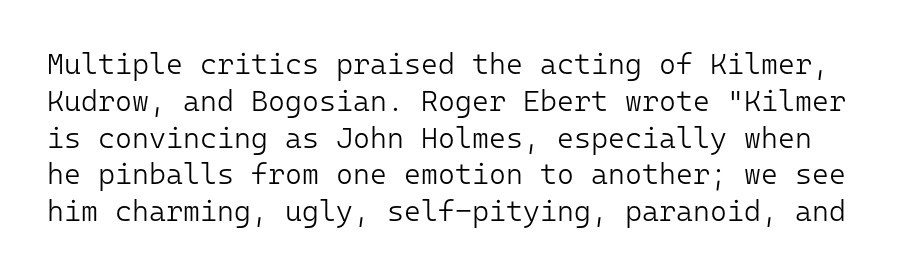
{"serif": "no", "italic": "no", "bold": "no", "weight": "light", "width": "normal", "stroke_contrast": "low", "x_height": "medium", "monospaced": "yes", "underline": "no", "line_spacing": "normal", "line_spacing_ratio": 1.27, "letter_spacing": "normal", "letter_spacing_em": 0.0, "glyph_px": 29}
